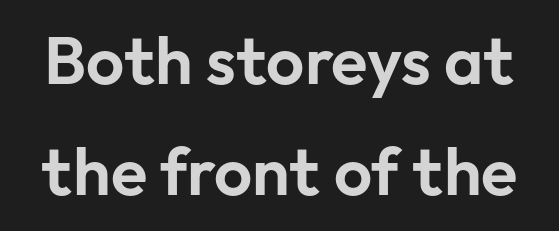
{"serif": "no", "italic": "no", "width": "normal", "stroke_contrast": "low", "x_height": "medium", "monospaced": "no", "underline": "no", "line_spacing": "normal", "line_spacing_ratio": 1.66, "letter_spacing": "normal", "letter_spacing_em": 0.0, "glyph_px": 67}
